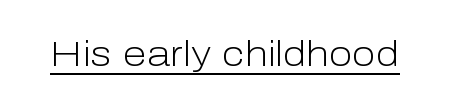
The passage shown is typeset with a sans-serif family. Do the characters align in a grid? No, the font is proportional. Does the lettering tilt? It doesn't — this is upright. Like a heading marked for emphasis, these lines bear an underscore. Honestly, the letter spacing is just normal — you wouldn't notice it.
